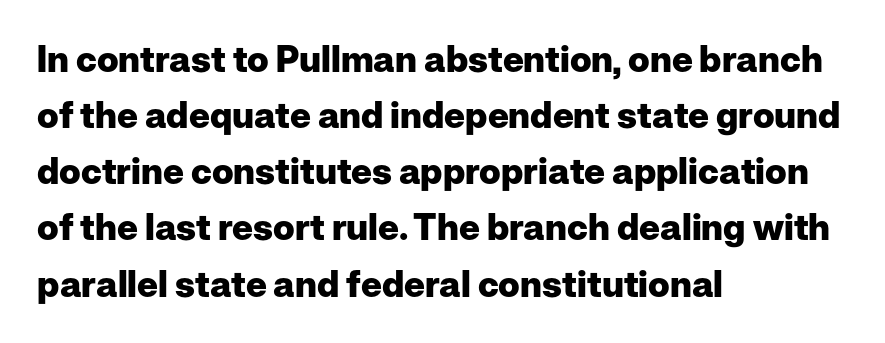
Quick note: underline off. Posture: upright roman. A student would call this left alignment; a typographer would say flush left, rag right. Is there much room between lines? A standard amount, neither cramped nor airy. These lines are rendered in a variable-pitch font. I'd call this a sans setting — the letters go barefoot.
